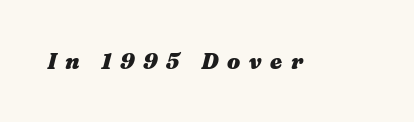
The rendering uses a bold face; every stroke is thick and dark. Just letters on the line, the space beneath them empty. Looking at the ascenders, they clearly lean. The line texture is sparse and dotted thanks to wide tracking.
